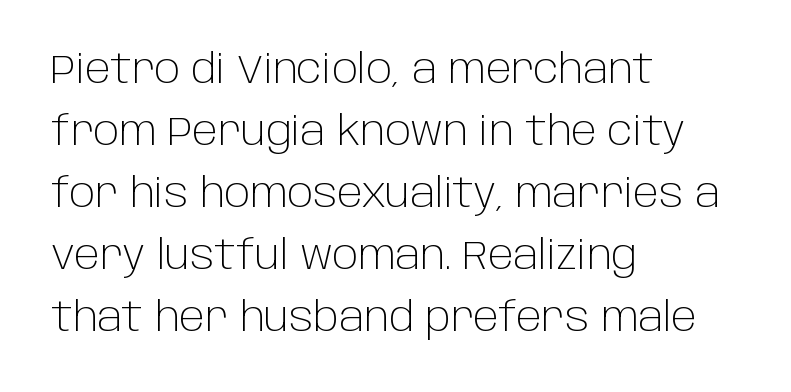
Rows of type keep a routine distance in the vertical direction. Look at the bottom of the vertical strokes: they stop flat, with no serifs. Teacher's note: observe the even left margin — that is flush-left alignment. The axis of the letterforms is exactly vertical. Looks like regular typesetting: each glyph gets only the width it needs. These glyphs show unthickened strokes, regular width or finer.
